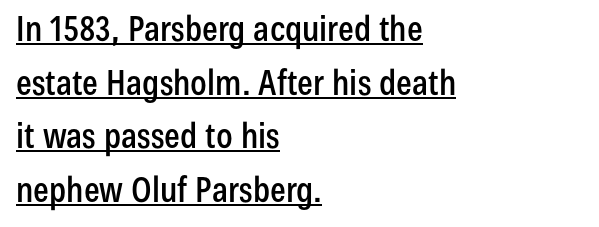
{"serif": "no", "italic": "no", "width": "condensed", "stroke_contrast": "low", "x_height": "medium", "monospaced": "no", "underline": "yes", "align": "left", "line_spacing": "normal", "line_spacing_ratio": 1.53, "letter_spacing": "normal", "letter_spacing_em": 0.0, "glyph_px": 35}
